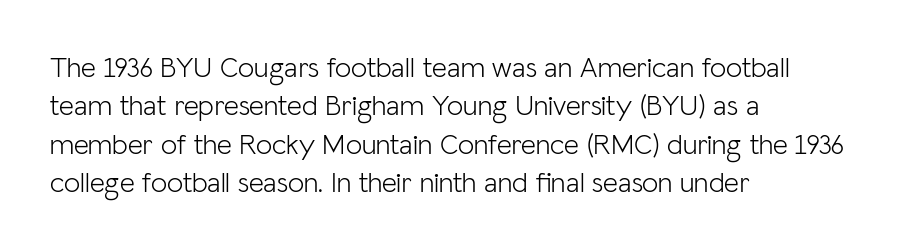
{"serif": "no", "italic": "no", "bold": "no", "weight": "light", "width": "normal", "stroke_contrast": "low", "x_height": "medium", "monospaced": "no", "underline": "no", "align": "left", "line_spacing": "normal", "line_spacing_ratio": 1.32, "letter_spacing": "normal", "letter_spacing_em": 0.0, "glyph_px": 29}
